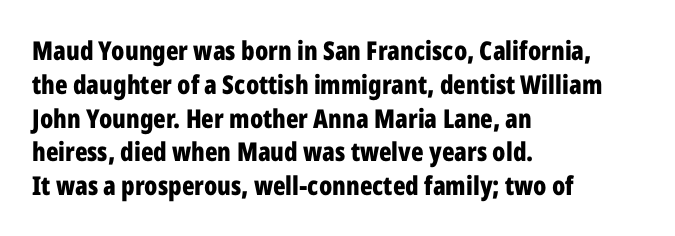
Q: Is the text bold? A: Yes.
Q: Is the text italic (slanted)? A: No, it is upright.
Q: Is the text underlined? A: No.
Q: How is the paragraph aligned? A: Left-aligned.
Q: Is the spacing between letters normal or unusually wide? A: Normal.
Q: Is the spacing between lines tight, normal or loose? A: Normal.
